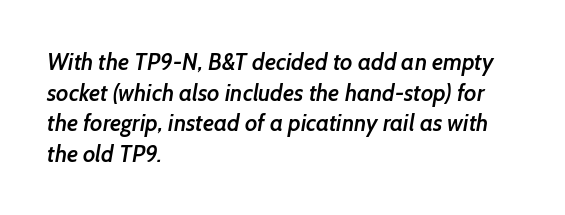
The image shows 23 px text type; set left-aligned, normal line spacing (1.33x), normal letter spacing, not underlined.
